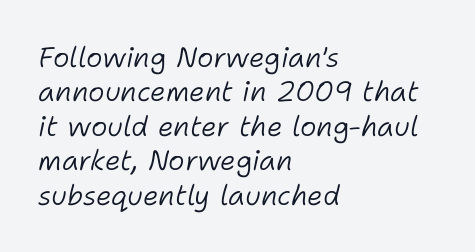
{"italic": "yes", "lean": "right", "slant_degrees": 11, "bold": "no", "weight": "light", "width": "normal", "stroke_contrast": "low", "x_height": "medium", "monospaced": "no", "underline": "no", "align": "left", "line_spacing_ratio": 1.23, "letter_spacing": "normal", "letter_spacing_em": 0.0, "glyph_px": 28}
